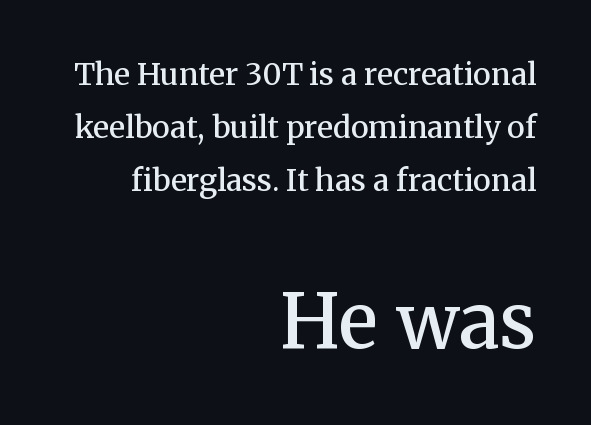
Q: Is the text bold? A: Semi-bold.
Q: Is the text italic (slanted)? A: No, it is upright.
Q: Is the typeface a serif or a sans-serif typeface? A: Serif.
Q: Is the text underlined? A: No.
Q: How is the paragraph aligned? A: Right-aligned.
Q: Is the spacing between letters normal or unusually wide? A: Normal.
Q: Which block of text is set in a larger size, the first (top) or the second (bottom)? A: The second (bottom) one.
Q: Width (condensed, normal, or wide)? A: Normal.
Q: Stroke contrast? A: Medium.
Q: x-height? A: Medium.
Q: Monospaced? A: No.
